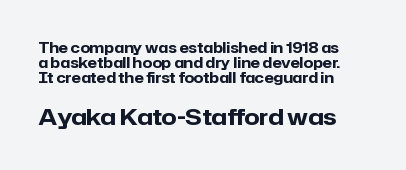
Heft: maximum for text — a bold. Letters rest on an invisible, unmarked baseline. You could barely slide anything between these rows. Every row of glyphs begins at an identical x-position on the left. The designer gave the closing block more size than the opening block.
